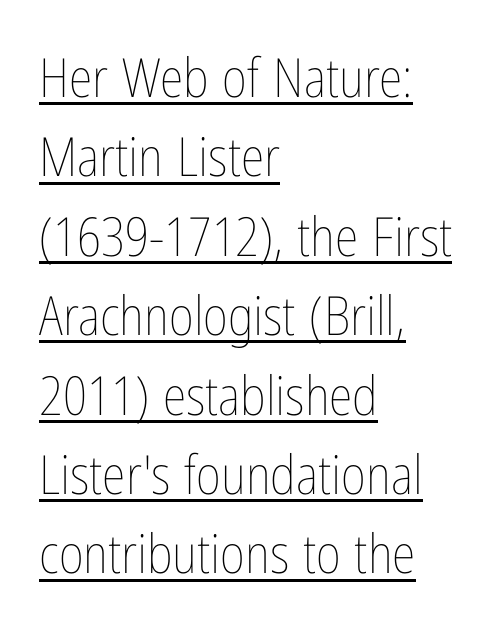
{"italic": "no", "bold": "no", "weight": "thin", "width": "condensed", "stroke_contrast": "low", "x_height": "medium", "monospaced": "no", "underline": "yes", "align": "left", "line_spacing": "normal", "line_spacing_ratio": 1.47, "letter_spacing": "normal", "letter_spacing_em": 0.0, "glyph_px": 54}
